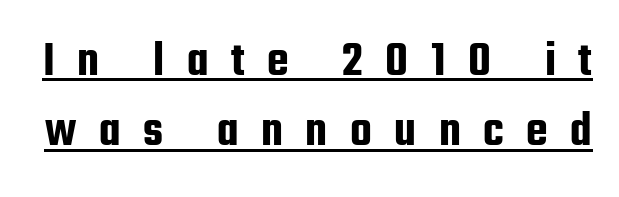
Unlike italic type, these characters show no tilt at all. Rows of type keep a routine distance in the vertical direction. You could not count columns in this text — the font is proportionally spaced. Beneath each row of characters lies a ruled line. Regarding serifs, this sample does without them. Characters follow at a spacing far wider than the type designer built in.
